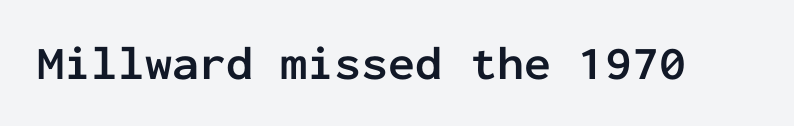
{"serif": "no", "italic": "no", "bold": "yes", "weight": "semibold", "width": "normal", "stroke_contrast": "low", "x_height": "medium", "monospaced": "yes", "underline": "no", "letter_spacing": "normal", "letter_spacing_em": 0.0, "glyph_px": 48}
